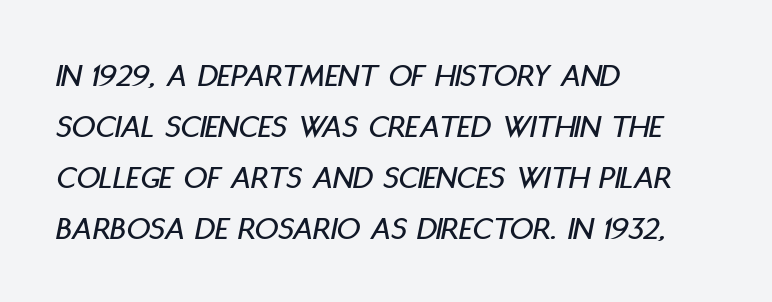
Q: Is the text italic (slanted)? A: Yes, it leans right by about 11 degrees.
Q: Is the text underlined? A: No.
Q: How is the paragraph aligned? A: Left-aligned.
Q: Is the spacing between letters normal or unusually wide? A: Normal.
Q: Is the spacing between lines tight, normal or loose? A: Normal.
Q: Width (condensed, normal, or wide)? A: Condensed.
Q: Stroke contrast? A: Low.
Q: x-height? A: Large.
Q: Monospaced? A: No.
